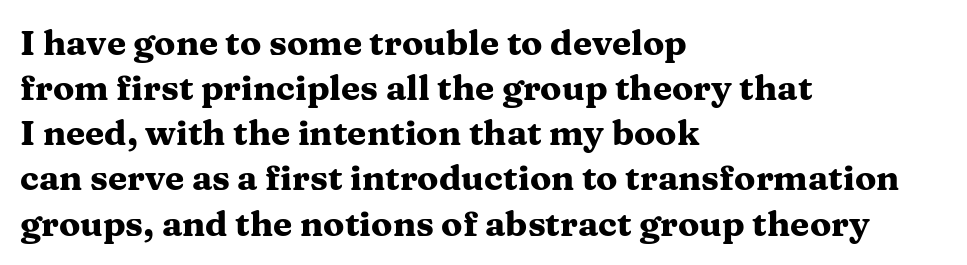
Q: Is the text bold? A: Yes.
Q: Is the text italic (slanted)? A: No, it is upright.
Q: Is the typeface a serif or a sans-serif typeface? A: Serif.
Q: Is the text underlined? A: No.
Q: How is the paragraph aligned? A: Left-aligned.
Q: Is the spacing between letters normal or unusually wide? A: Normal.
Q: Is the spacing between lines tight, normal or loose? A: Normal.
Q: Width (condensed, normal, or wide)? A: Wide.
Q: Stroke contrast? A: Medium.
Q: x-height? A: Medium.
Q: Monospaced? A: No.
